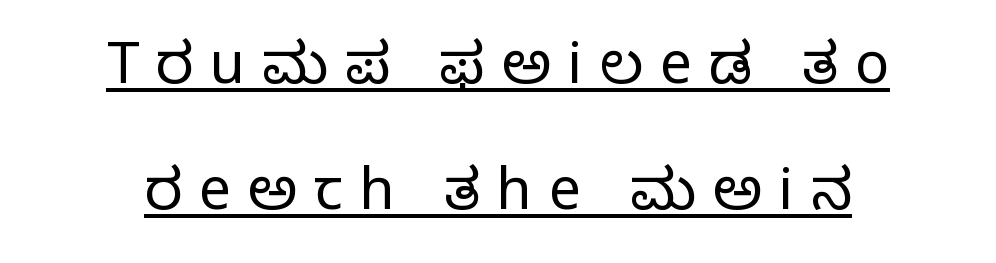
Q: Is the text bold? A: No.
Q: Is the text italic (slanted)? A: No, it is upright.
Q: Is the typeface a serif or a sans-serif typeface? A: Serif.
Q: Is the text underlined? A: Yes.
Q: How is the paragraph aligned? A: Centered.
Q: Is the spacing between letters normal or unusually wide? A: Unusually wide.
Q: Is the spacing between lines tight, normal or loose? A: Loose.
Q: Width (condensed, normal, or wide)? A: Normal.
Q: Stroke contrast? A: Low.
Q: x-height? A: Large.
Q: Monospaced? A: No.
